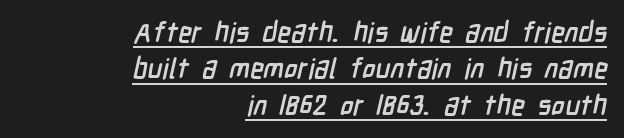
Q: Is the text bold? A: Yes.
Q: Is the typeface a serif or a sans-serif typeface? A: Sans-serif.
Q: Is the text underlined? A: Yes.
Q: How is the paragraph aligned? A: Right-aligned.
Q: Is the spacing between letters normal or unusually wide? A: Normal.
Q: Is the spacing between lines tight, normal or loose? A: Normal.
Q: Width (condensed, normal, or wide)? A: Condensed.
Q: Stroke contrast? A: Low.
Q: x-height? A: Medium.
Q: Monospaced? A: No.
